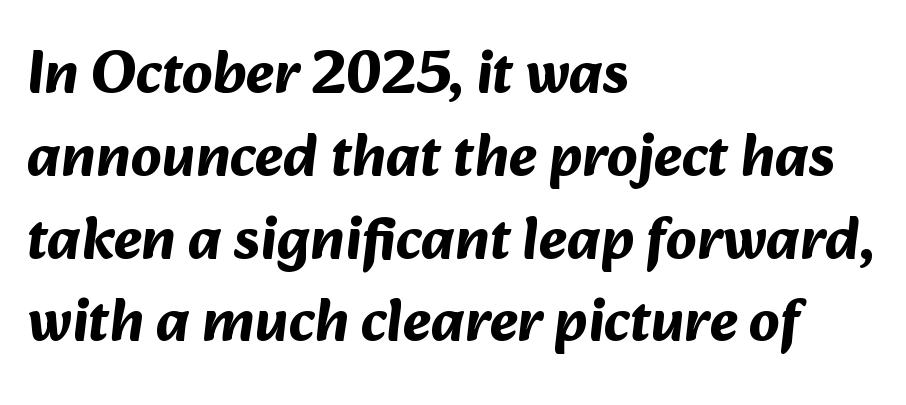
{"serif": "no", "bold": "yes", "weight": "bold", "width": "normal", "stroke_contrast": "medium", "x_height": "medium", "monospaced": "no", "underline": "no", "align": "left", "line_spacing": "normal", "line_spacing_ratio": 1.38, "letter_spacing": "normal", "letter_spacing_em": 0.0, "glyph_px": 60}
